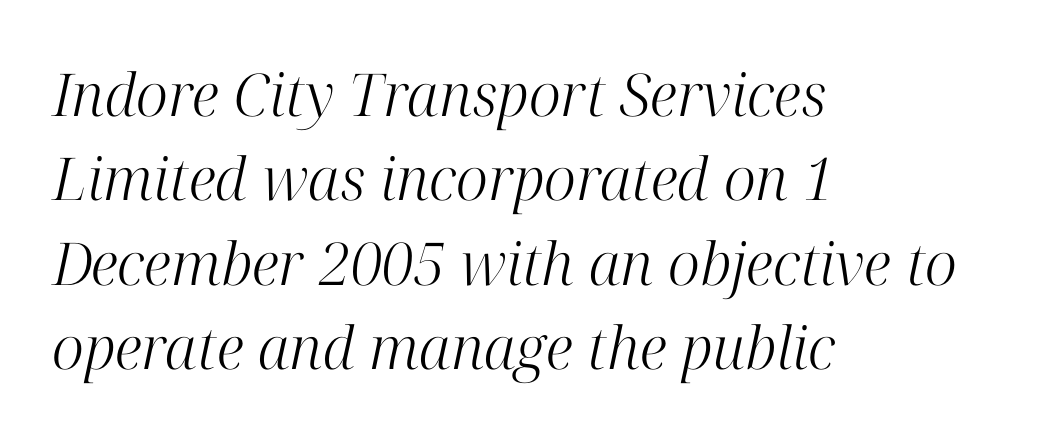
The image shows 59 px light serif type, italic (leaning right); set left-aligned, normal line spacing (1.43x), normal letter spacing, not underlined; high stroke contrast and a medium x-height.
